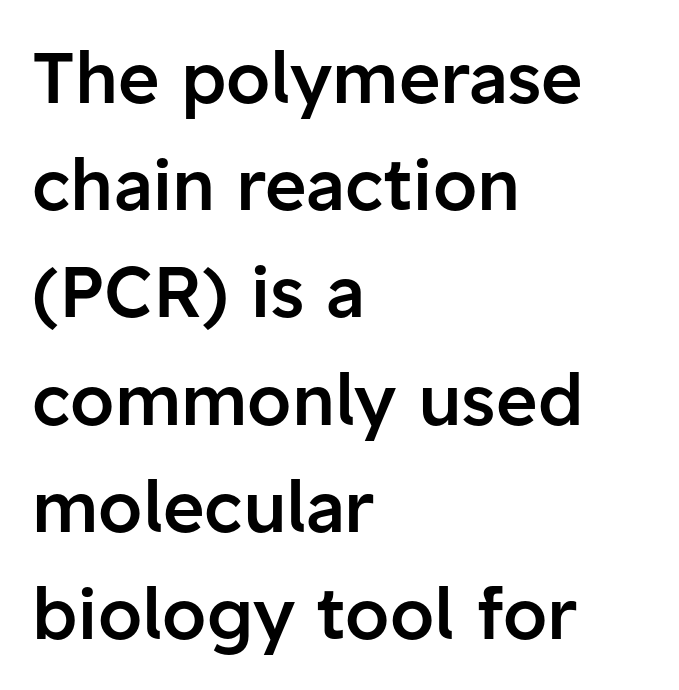
The image shows 71 px semibold sans-serif type, upright; set left-aligned, normal line spacing (1.51x), normal letter spacing, not underlined; low stroke contrast and a medium x-height.
